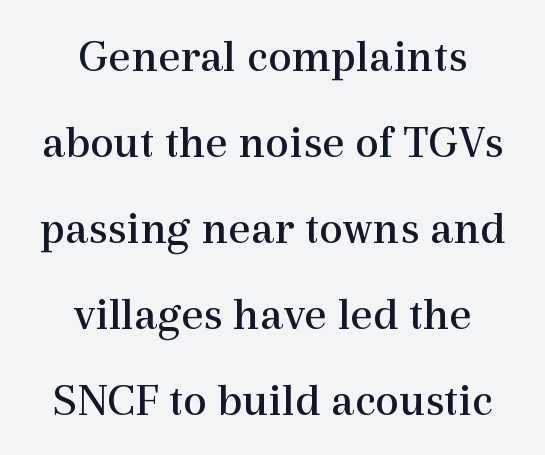
The image shows 48 px regular-weight serif type, upright; set centered, line spacing 1.79x, normal letter spacing, not underlined; a medium x-height.
